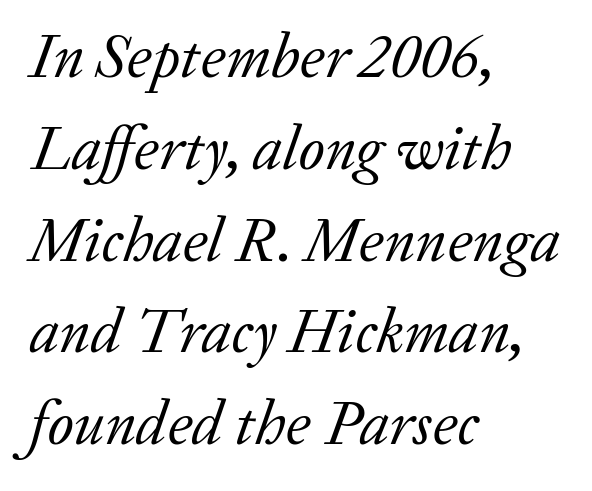
{"serif": "yes", "italic": "yes", "lean": "right", "slant_degrees": 20, "bold": "no", "weight": "regular", "width": "normal", "stroke_contrast": "low", "x_height": "medium", "monospaced": "no", "underline": "no", "align": "left", "line_spacing": "normal", "line_spacing_ratio": 1.48, "letter_spacing": "normal", "letter_spacing_em": 0.0, "glyph_px": 62}
